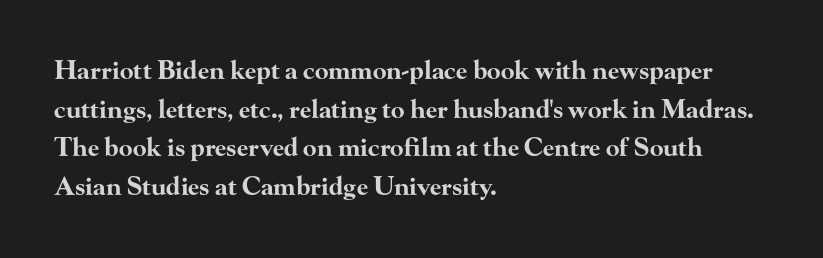
The image shows 25 px bold type, upright; set left-aligned, normal line spacing (1.55x), normal letter spacing, not underlined.
